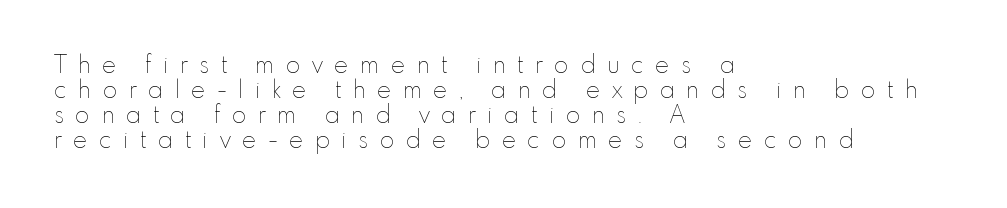
Q: Is the text bold? A: No.
Q: Is the text italic (slanted)? A: No, it is upright.
Q: Is the text underlined? A: No.
Q: How is the paragraph aligned? A: Left-aligned.
Q: Is the spacing between letters normal or unusually wide? A: Unusually wide.
Q: Is the spacing between lines tight, normal or loose? A: Tight.
